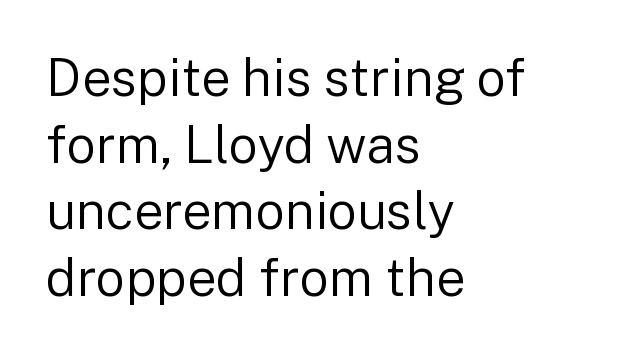
The image shows 52 px regular-weight sans-serif type, upright; set left-aligned, normal line spacing (1.28x), normal letter spacing, not underlined; low stroke contrast and a medium x-height.
